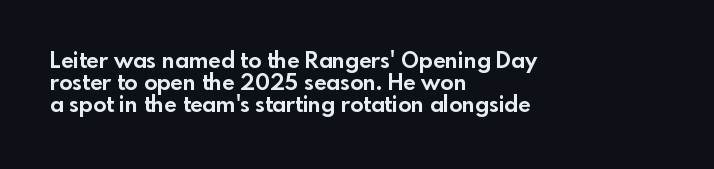
The image shows 22 px bold type, upright; set left-aligned, tight line spacing (1.01x), normal letter spacing, not underlined.
